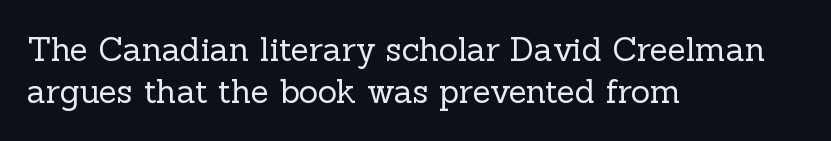
How are the letters spaced? Ordinarily, with no added tracking. Here the designer chose a conventional face with non-uniform glyph widths. When letters stand straight like this, we call the style roman or upright. One glance says typical: line gaps are just what's usual. Left-aligned paragraph, ragged on the right.
